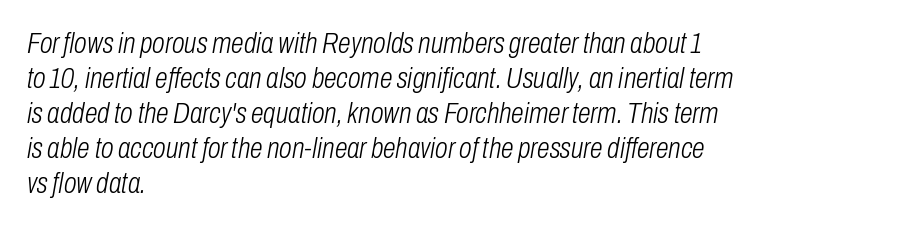
The image shows 29 px light, condensed type, italic (leaning right); set left-aligned, line spacing 1.21x, normal letter spacing, not underlined; low stroke contrast and a medium x-height.
